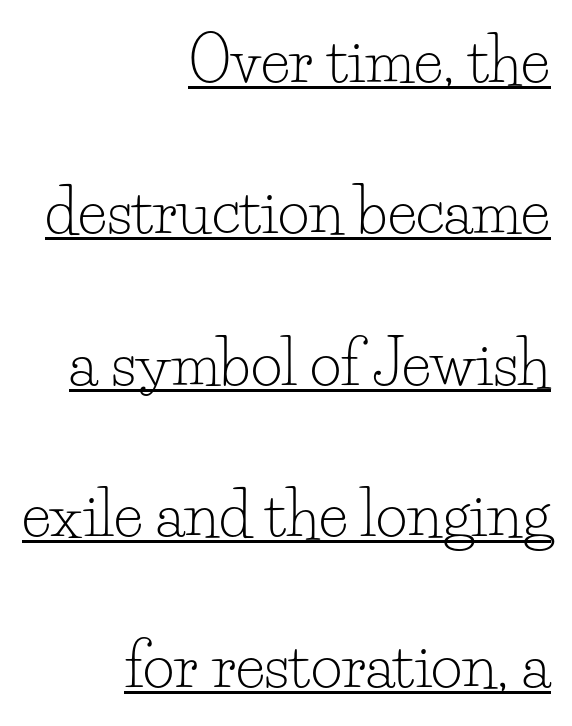
The image shows 61 px light serif type, upright; set right-aligned, loose line spacing (2.48x), normal letter spacing, underlined; low stroke contrast and a small x-height.
